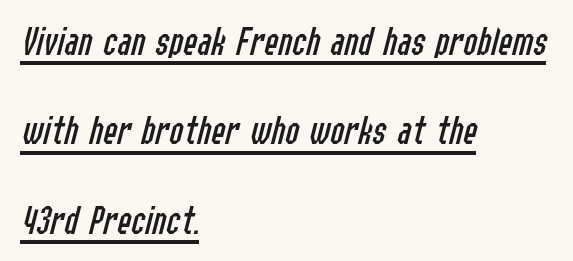
Q: Is the text bold? A: No.
Q: Is the text italic (slanted)? A: Yes, it leans right by about 14 degrees.
Q: Is the text underlined? A: Yes.
Q: How is the paragraph aligned? A: Left-aligned.
Q: Is the spacing between letters normal or unusually wide? A: Normal.
Q: Is the spacing between lines tight, normal or loose? A: Loose.
Q: Width (condensed, normal, or wide)? A: Condensed.
Q: Stroke contrast? A: Low.
Q: x-height? A: Medium.
Q: Monospaced? A: No.
